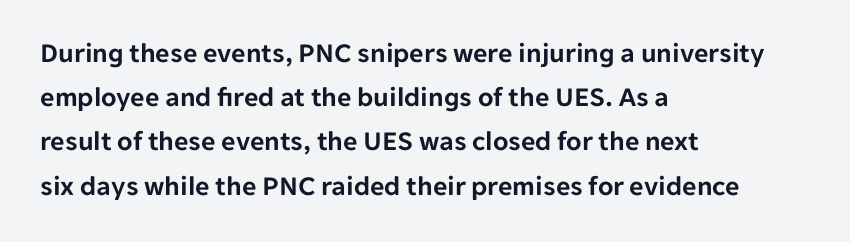
{"serif": "no", "italic": "no", "width": "normal", "stroke_contrast": "low", "x_height": "medium", "monospaced": "no", "underline": "no", "align": "left", "line_spacing": "normal", "line_spacing_ratio": 1.58, "letter_spacing": "normal", "letter_spacing_em": 0.0, "glyph_px": 28}
